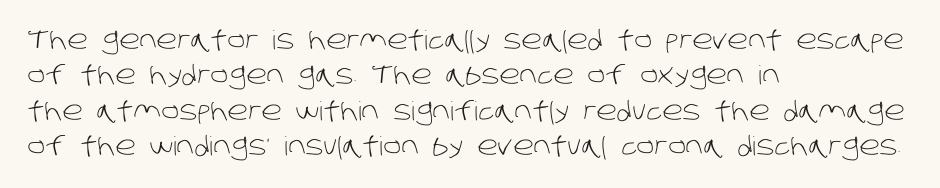
The image shows 26 px text type; set left-aligned, normal line spacing (1.36x), normal letter spacing, not underlined.
